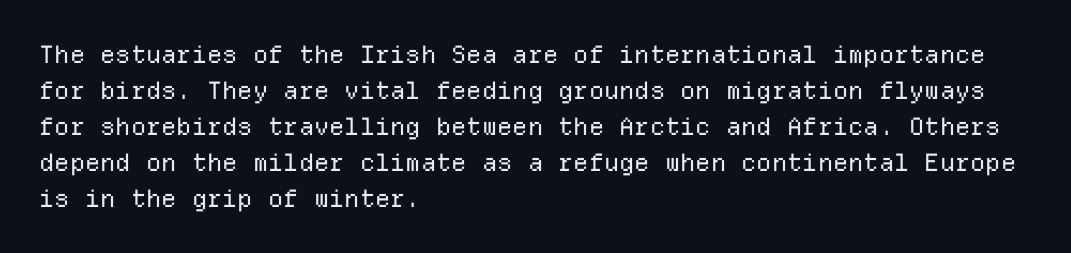
{"italic": "no", "bold": "no", "underline": "no", "align": "left", "line_spacing": "normal", "line_spacing_ratio": 1.5, "letter_spacing": "normal", "letter_spacing_em": 0.0, "glyph_px": 24}
